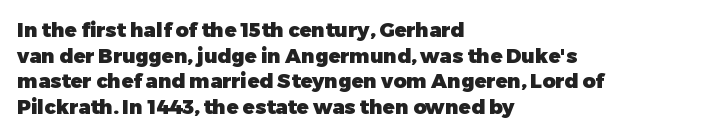
Q: Is the text bold? A: Yes.
Q: Is the text italic (slanted)? A: No, it is upright.
Q: Is the text underlined? A: No.
Q: How is the paragraph aligned? A: Left-aligned.
Q: Is the spacing between letters normal or unusually wide? A: Normal.
Q: Is the spacing between lines tight, normal or loose? A: Normal.
